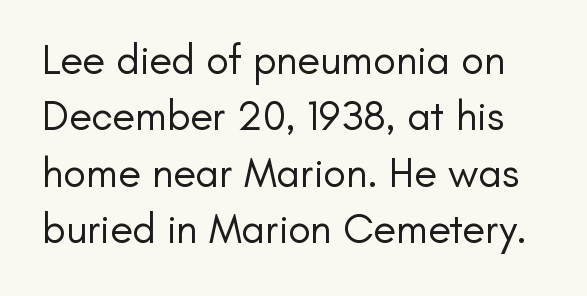
{"serif": "no", "italic": "no", "bold": "no", "weight": "regular", "width": "normal", "stroke_contrast": "low", "x_height": "small", "monospaced": "no", "underline": "no", "line_spacing": "normal", "line_spacing_ratio": 1.34, "letter_spacing": "normal", "letter_spacing_em": 0.0, "glyph_px": 42}
